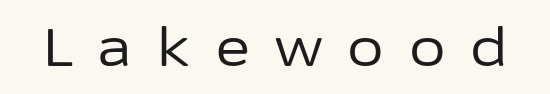
{"serif": "no", "italic": "no", "bold": "no", "weight": "regular", "width": "normal", "stroke_contrast": "low", "x_height": "medium", "monospaced": "no", "underline": "no", "letter_spacing": "wide", "letter_spacing_em": 0.47, "glyph_px": 53}
